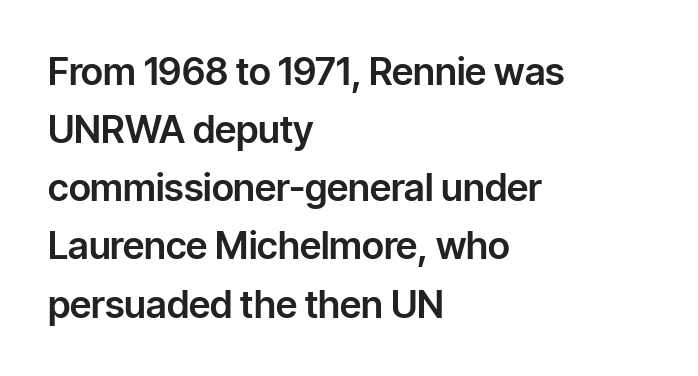
{"serif": "no", "italic": "no", "width": "normal", "stroke_contrast": "low", "x_height": "medium", "monospaced": "no", "underline": "no", "align": "left", "line_spacing": "normal", "line_spacing_ratio": 1.53, "letter_spacing": "normal", "letter_spacing_em": 0.0, "glyph_px": 38}
